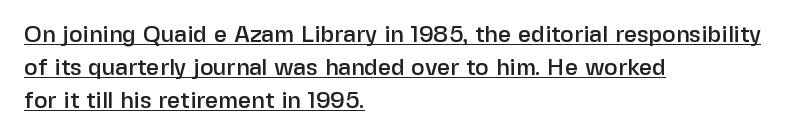
Vertically, the passage feels balanced, rows spaced as you'd expect. This sample uses an upright cut, with every glyph sitting square on the baseline. Beneath each row of characters lies a ruled line. Tracking here is standard; glyphs follow each other at the usual distance. Typeset ragged right — the left edge is the straight one.
